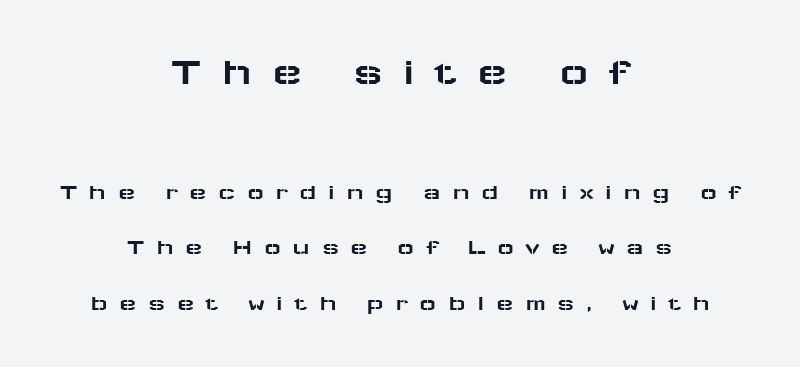
The image shows 40 px wide sans-serif type, upright; set centered, loose line spacing (2.42x), unusually wide letter spacing (+0.49 em), not underlined; the first (top) block is 1.74x larger; low stroke contrast and a medium x-height.
